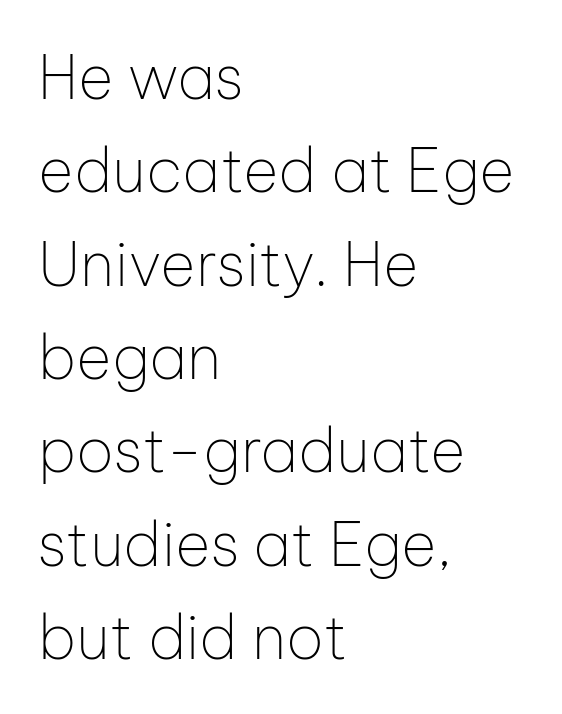
Q: Is the text bold? A: No.
Q: Is the text italic (slanted)? A: No, it is upright.
Q: Is the typeface a serif or a sans-serif typeface? A: Sans-serif.
Q: Is the text underlined? A: No.
Q: How is the paragraph aligned? A: Left-aligned.
Q: Is the spacing between letters normal or unusually wide? A: Normal.
Q: Is the spacing between lines tight, normal or loose? A: Normal.
Q: Width (condensed, normal, or wide)? A: Normal.
Q: Stroke contrast? A: Low.
Q: x-height? A: Medium.
Q: Monospaced? A: No.
